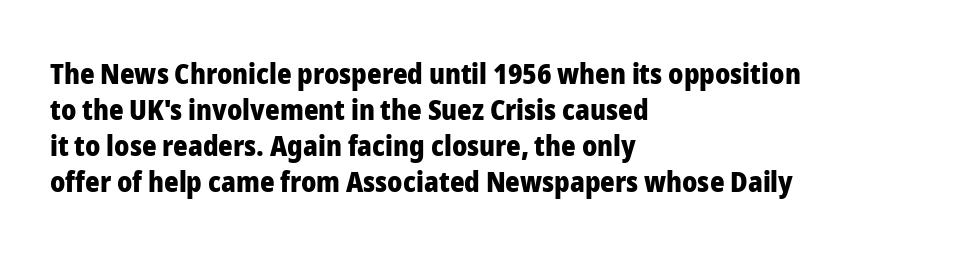
The image shows 28 px heavy sans-serif type, upright; set left-aligned, normal line spacing (1.29x), normal letter spacing, not underlined; low stroke contrast and a medium x-height.
